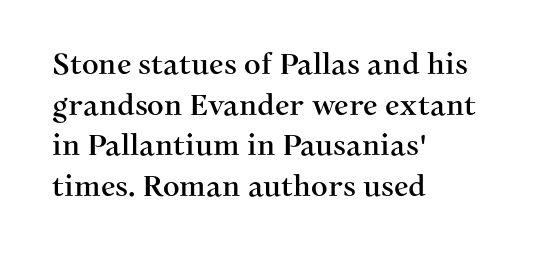
Has an underline been added? It has not. Glyph-to-glyph distance matches everyday printed text. Each new line begins a customary step beneath the previous one. Regarding serifs, this sample has them.
